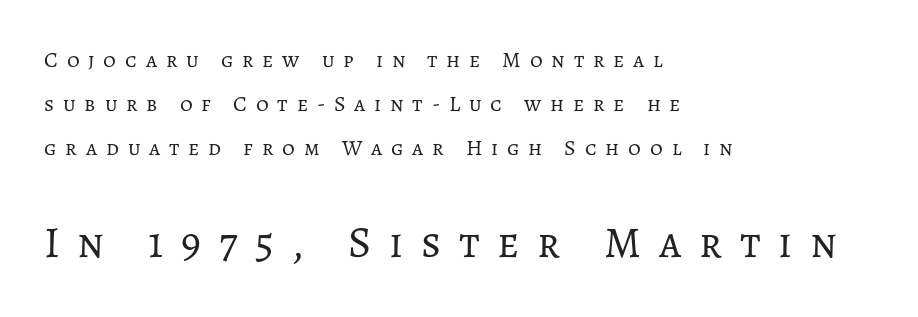
Nobody drew a line under any word here. In CSS terms this would be text-align: left. The weight would be labelled regular, book, light, or lighter still. Airy leading. The later block is typeset at a bigger size than the earlier block. Here the designer chose a conventional face with non-uniform glyph widths.
